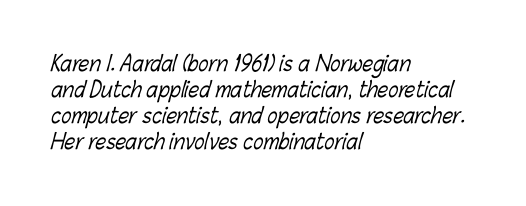
The image shows 21 px text type; set left-aligned, line spacing 1.24x, normal letter spacing, not underlined.
